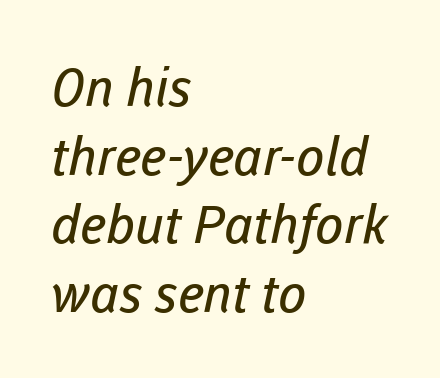
Nobody drew a line under any word here. Reading down the block, your eye returns to a fixed left position each line. The face used here is proportionally spaced, like ordinary book or web type. The letters sit at their default tracking, neither squeezed nor spread.
